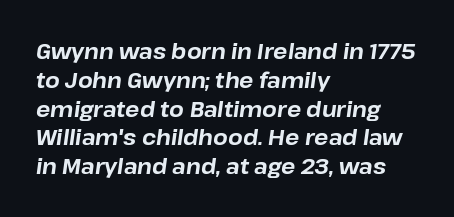
The image shows 21 px bold type, italic (leaning right); set left-aligned, normal line spacing (1.37x), normal letter spacing, not underlined.
